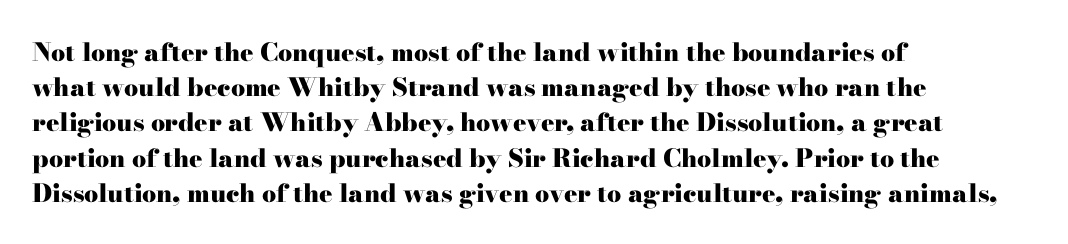
Q: Is the text bold? A: Yes.
Q: Is the text italic (slanted)? A: No, it is upright.
Q: Is the text underlined? A: No.
Q: How is the paragraph aligned? A: Left-aligned.
Q: Is the spacing between letters normal or unusually wide? A: Normal.
Q: Is the spacing between lines tight, normal or loose? A: Normal.
